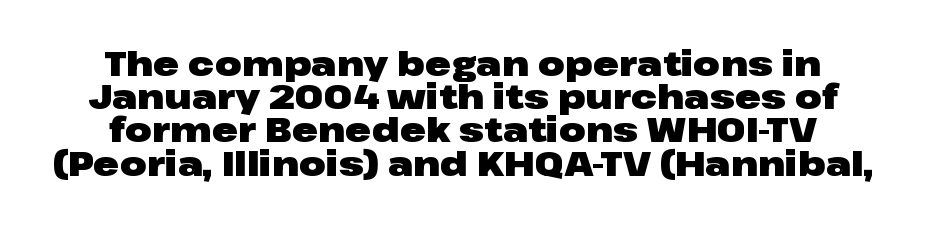
{"serif": "no", "italic": "no", "bold": "yes", "weight": "heavy", "width": "wide", "stroke_contrast": "low", "x_height": "medium", "monospaced": "no", "underline": "no", "align": "center", "line_spacing": "tight", "line_spacing_ratio": 0.95, "letter_spacing": "normal", "letter_spacing_em": 0.0, "glyph_px": 35}
